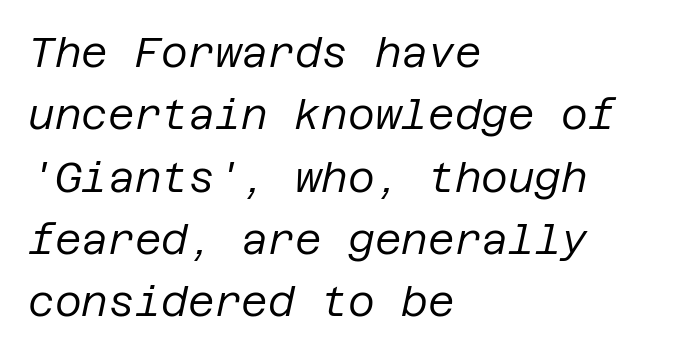
Q: Is the text bold? A: No.
Q: Is the text italic (slanted)? A: Yes, it leans right by about 12 degrees.
Q: Is the text underlined? A: No.
Q: How is the paragraph aligned? A: Left-aligned.
Q: Is the spacing between letters normal or unusually wide? A: Normal.
Q: Is the spacing between lines tight, normal or loose? A: Normal.
Q: Width (condensed, normal, or wide)? A: Normal.
Q: Stroke contrast? A: Low.
Q: x-height? A: Large.
